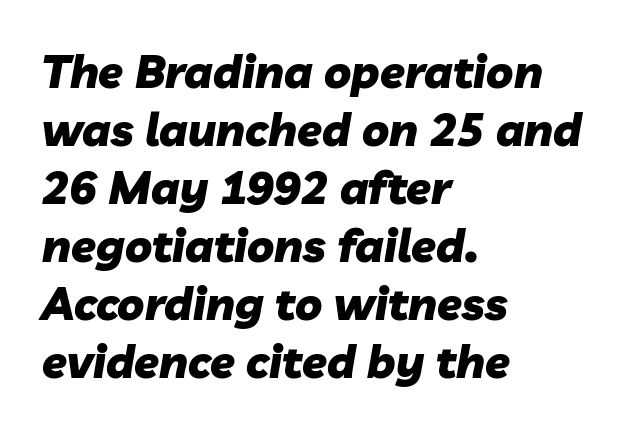
The image shows 45 px heavy type, italic (leaning right); set left-aligned, normal line spacing (1.29x), normal letter spacing, not underlined; low stroke contrast and a medium x-height.
